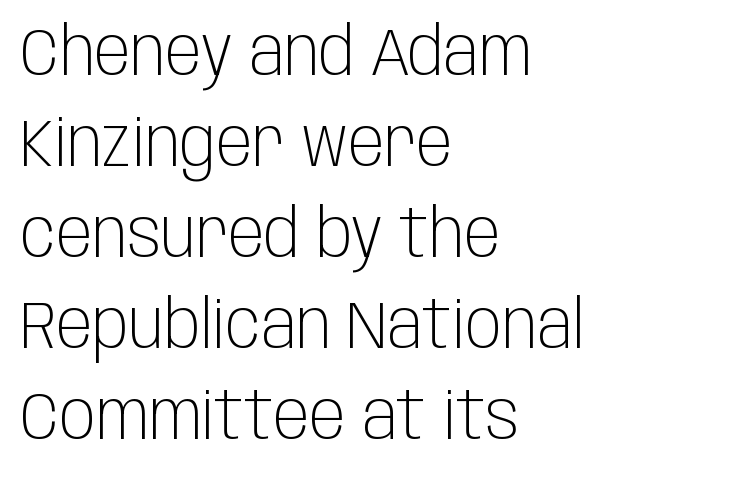
The image shows 67 px light, condensed sans-serif type, upright; set left-aligned, normal line spacing (1.36x), normal letter spacing, not underlined; low stroke contrast and a large x-height.
